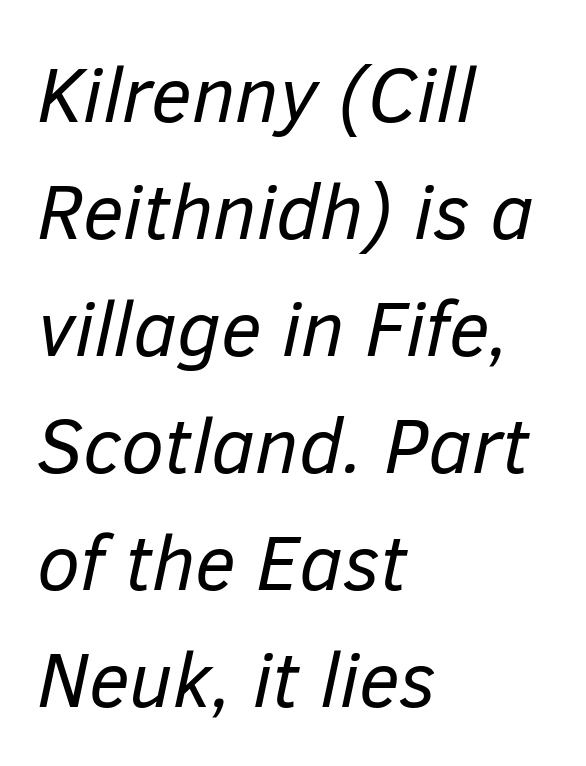
{"italic": "yes", "lean": "right", "slant_degrees": 12, "bold": "no", "weight": "regular", "width": "normal", "stroke_contrast": "low", "x_height": "medium", "monospaced": "no", "underline": "no", "align": "left", "line_spacing": "normal", "line_spacing_ratio": 1.5, "letter_spacing": "normal", "letter_spacing_em": 0.0, "glyph_px": 78}
